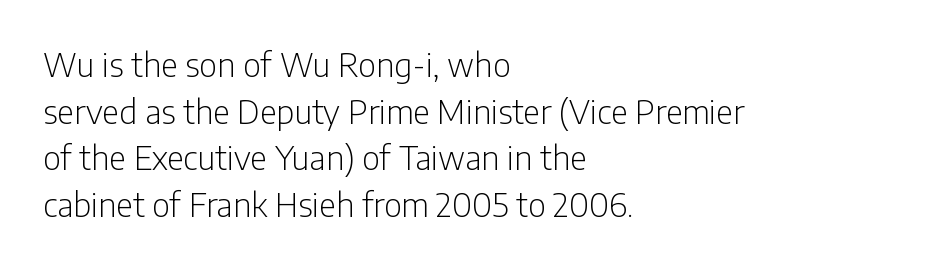
Q: Is the text bold? A: No.
Q: Is the text italic (slanted)? A: No, it is upright.
Q: Is the typeface a serif or a sans-serif typeface? A: Sans-serif.
Q: Is the text underlined? A: No.
Q: How is the paragraph aligned? A: Left-aligned.
Q: Is the spacing between letters normal or unusually wide? A: Normal.
Q: Is the spacing between lines tight, normal or loose? A: Normal.
Q: Width (condensed, normal, or wide)? A: Condensed.
Q: Stroke contrast? A: Low.
Q: x-height? A: Medium.
Q: Monospaced? A: No.
